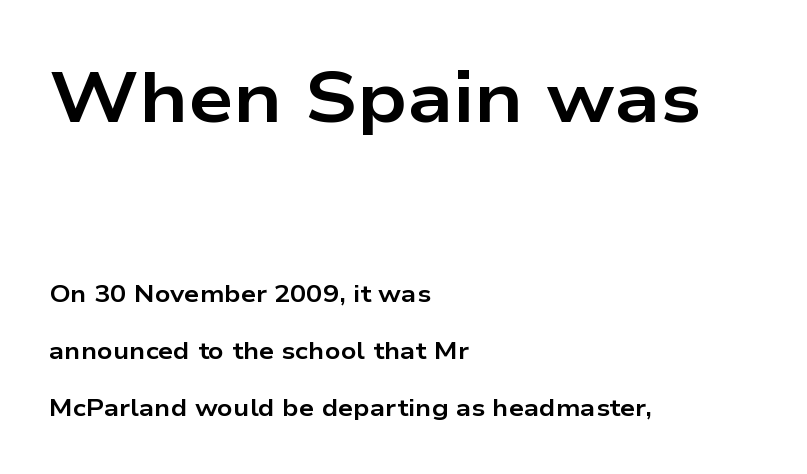
The image shows 72 px bold, wide sans-serif type, upright; set left-aligned, loose line spacing (2.37x), normal letter spacing, not underlined; the first (top) block is 3.0x larger; low stroke contrast and a medium x-height.
